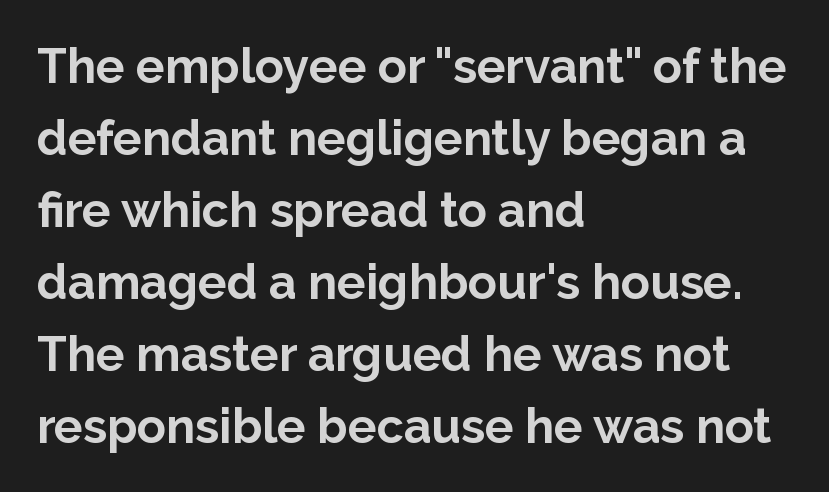
{"serif": "no", "italic": "no", "bold": "yes", "weight": "bold", "width": "normal", "stroke_contrast": "low", "x_height": "medium", "monospaced": "no", "underline": "no", "align": "left", "line_spacing": "normal", "line_spacing_ratio": 1.5, "letter_spacing": "normal", "letter_spacing_em": 0.0, "glyph_px": 48}
